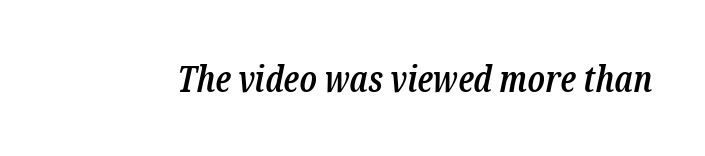
The passage shown is not underscored anywhere. The font is running at a semibold setting, under full bold. Designer's note — italics engaged. Do the characters align in a grid? No, the font is proportional. The rendering keeps characters at their native spacing.
